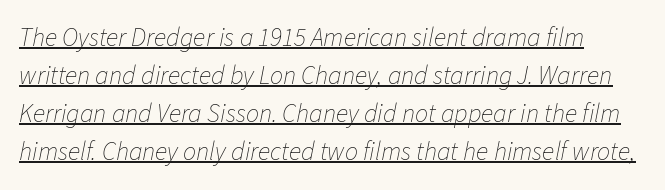
{"italic": "yes", "lean": "right", "slant_degrees": 11, "bold": "no", "underline": "yes", "line_spacing": "normal", "line_spacing_ratio": 1.46, "letter_spacing": "normal", "letter_spacing_em": 0.0, "glyph_px": 26}
